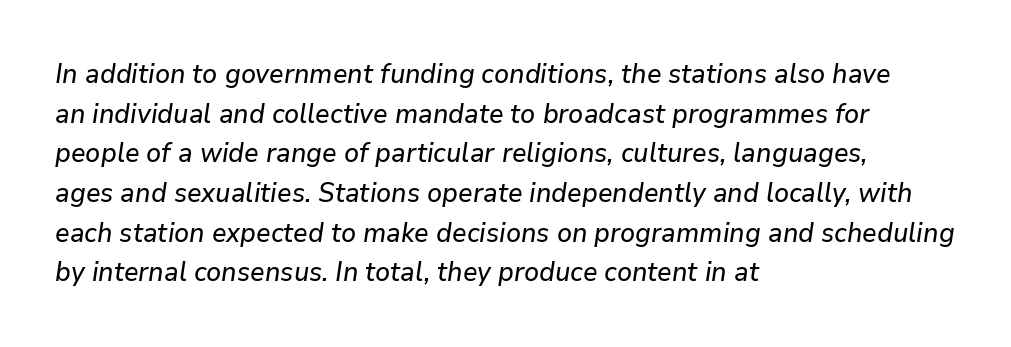
The image shows 27 px text type, italic (leaning right); set left-aligned, normal line spacing (1.47x), normal letter spacing, not underlined.
